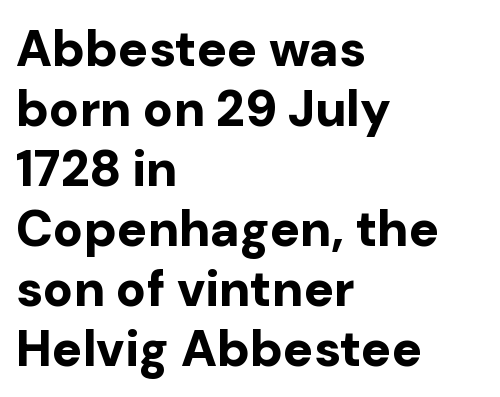
Q: Is the text bold? A: Yes.
Q: Is the text italic (slanted)? A: No, it is upright.
Q: Is the typeface a serif or a sans-serif typeface? A: Sans-serif.
Q: Is the text underlined? A: No.
Q: How is the paragraph aligned? A: Left-aligned.
Q: Is the spacing between letters normal or unusually wide? A: Normal.
Q: Width (condensed, normal, or wide)? A: Normal.
Q: Stroke contrast? A: Low.
Q: x-height? A: Medium.
Q: Monospaced? A: No.
